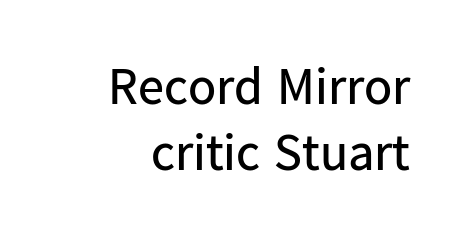
Varying glyph widths throughout — classic text-font behaviour. Check the space under the baseline: it is left empty. The passage shown stacks its lines at a standard gap. Caption: standard tracking, unaltered. Designer's note — italics off, roman on.
